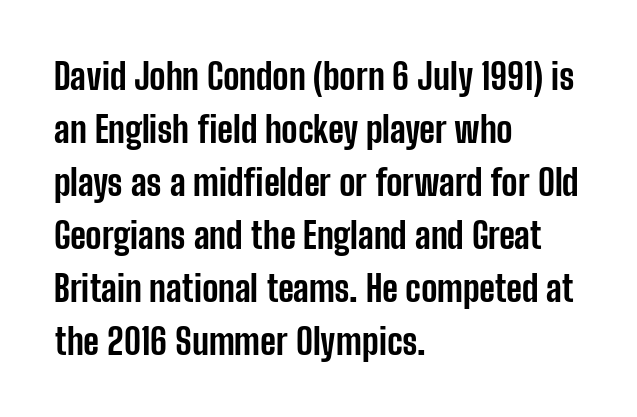
The image shows 36 px bold, condensed sans-serif type, upright; set left-aligned, normal line spacing (1.47x), normal letter spacing, not underlined; low stroke contrast and a medium x-height.
